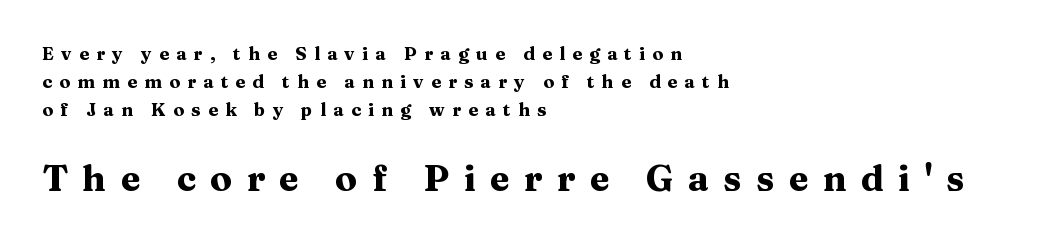
The passage shown is typeset with a serif family. You could only call the tracking loose — the letters float apart. Whoever set this chose a conventional vertical rhythm. The glyphs are unaccompanied by any horizontal stroke below them. The composition opens small and finishes big. The letters stand straight up with perfectly vertical stems.
